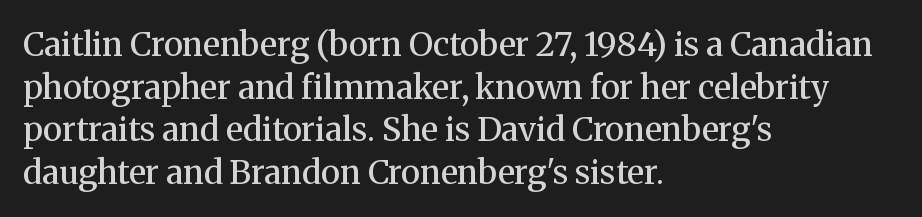
Where is the straight margin? On the left. Caption: semibold face, moderately heavy strokes. Spacing verdict: proportional, widths tailored to each character. The typeface chosen for these lines features serifs.
